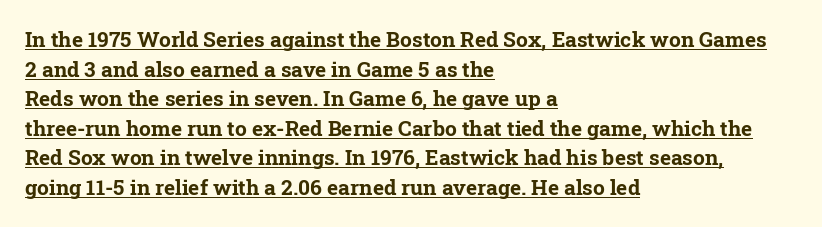
Normally led — the rows are evenly, conventionally spaced. The passage shown is emphatically bold. Vertical strokes here are truly vertical. The lines are quadded left. Like a heading marked for emphasis, these lines bear an underscore. The type is set solid horizontally, with unmodified tracking.
